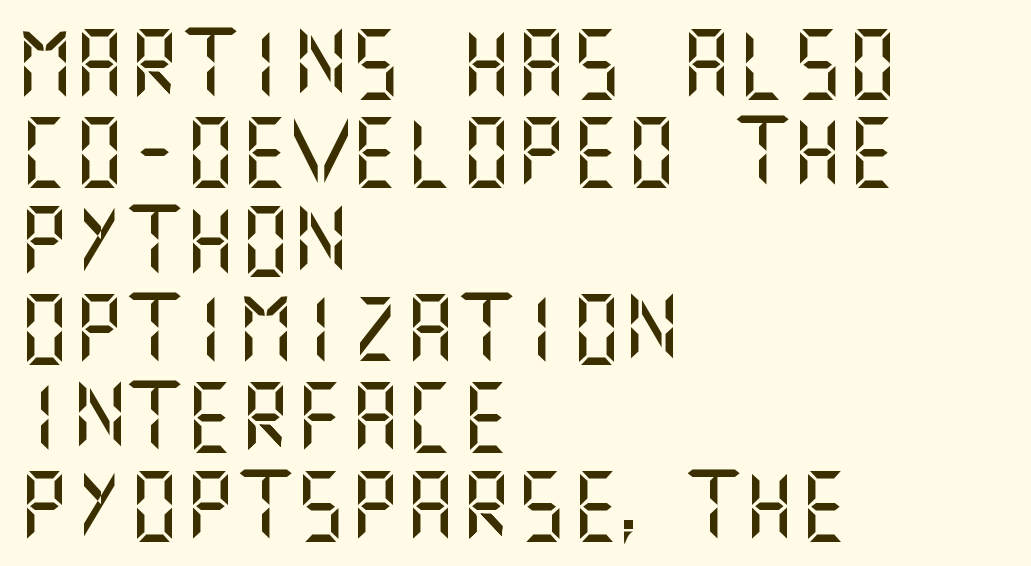
Q: Is the text italic (slanted)? A: No, it is upright.
Q: Is the typeface a serif or a sans-serif typeface? A: Sans-serif.
Q: Is the text underlined? A: No.
Q: How is the paragraph aligned? A: Left-aligned.
Q: Is the spacing between letters normal or unusually wide? A: Normal.
Q: Is the spacing between lines tight, normal or loose? A: Normal.
Q: Width (condensed, normal, or wide)? A: Normal.
Q: Stroke contrast? A: Medium.
Q: x-height? A: Large.
